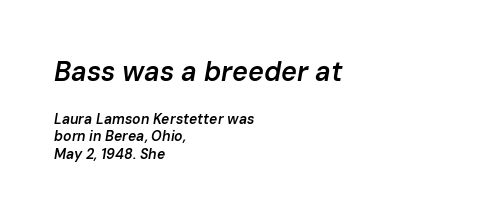
The image shows 27 px text type, italic (leaning right); set left-aligned, normal line spacing (1.26x), normal letter spacing, not underlined; the first (top) block is 1.93x larger.
